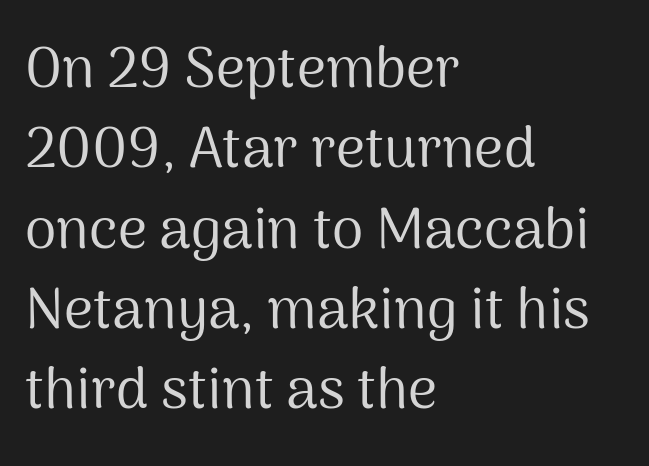
{"serif": "no", "italic": "no", "bold": "no", "weight": "regular", "width": "normal", "stroke_contrast": "medium", "x_height": "medium", "monospaced": "no", "underline": "no", "align": "left", "line_spacing": "normal", "line_spacing_ratio": 1.41, "letter_spacing": "normal", "letter_spacing_em": 0.0, "glyph_px": 57}
